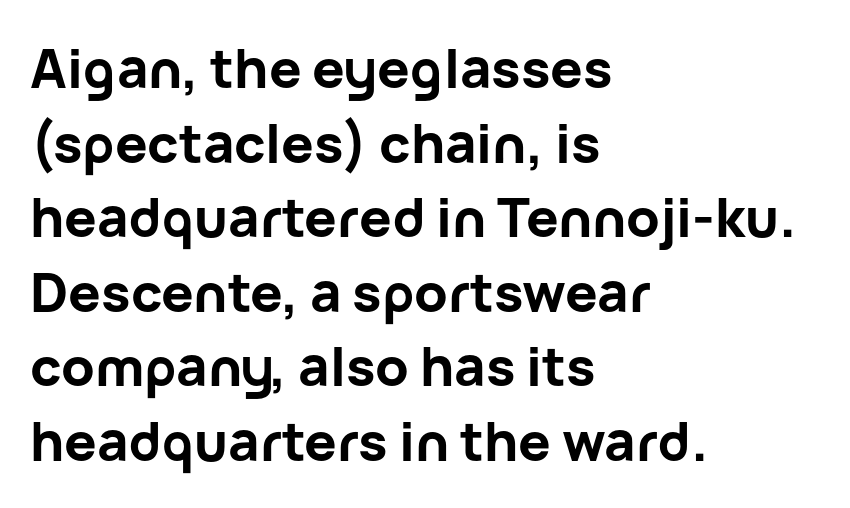
Q: Is the text bold? A: Yes.
Q: Is the text italic (slanted)? A: No, it is upright.
Q: Is the typeface a serif or a sans-serif typeface? A: Sans-serif.
Q: Is the text underlined? A: No.
Q: How is the paragraph aligned? A: Left-aligned.
Q: Is the spacing between letters normal or unusually wide? A: Normal.
Q: Is the spacing between lines tight, normal or loose? A: Normal.
Q: Width (condensed, normal, or wide)? A: Normal.
Q: Stroke contrast? A: Low.
Q: x-height? A: Medium.
Q: Monospaced? A: No.
